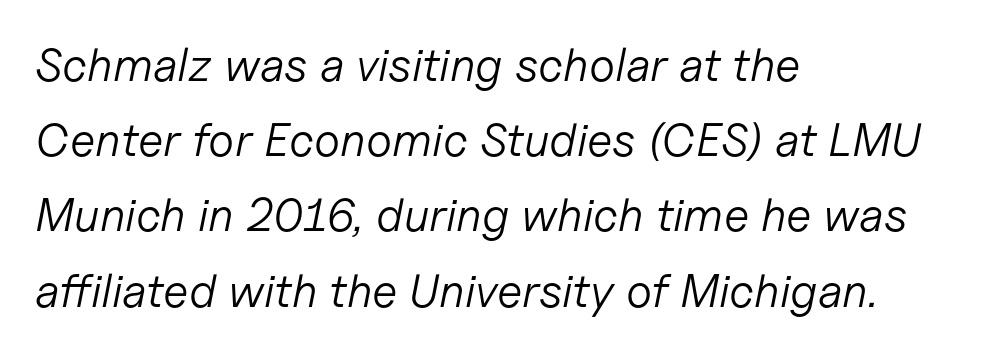
{"italic": "yes", "lean": "right", "slant_degrees": 11, "bold": "no", "weight": "light", "width": "normal", "stroke_contrast": "low", "x_height": "medium", "monospaced": "no", "underline": "no", "align": "left", "line_spacing": "normal", "line_spacing_ratio": 1.6, "letter_spacing": "normal", "letter_spacing_em": 0.0, "glyph_px": 47}
